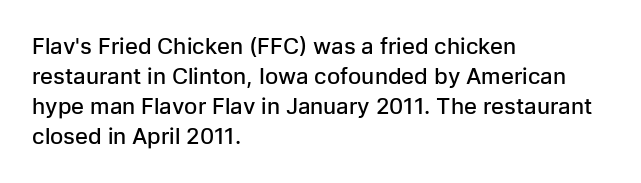
{"italic": "no", "bold": "semi", "underline": "no", "align": "left", "line_spacing": "normal", "line_spacing_ratio": 1.37, "letter_spacing": "normal", "letter_spacing_em": 0.0, "glyph_px": 22}
